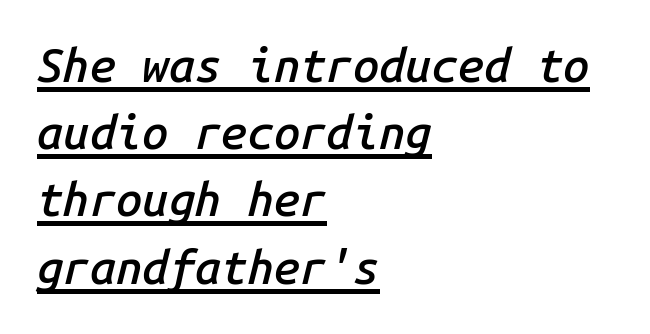
{"italic": "yes", "lean": "right", "slant_degrees": 14, "bold": "semi", "weight": "semibold", "width": "normal", "stroke_contrast": "low", "x_height": "medium", "monospaced": "yes", "underline": "yes", "align": "left", "line_spacing": "normal", "line_spacing_ratio": 1.43, "letter_spacing": "normal", "letter_spacing_em": 0.0, "glyph_px": 47}
